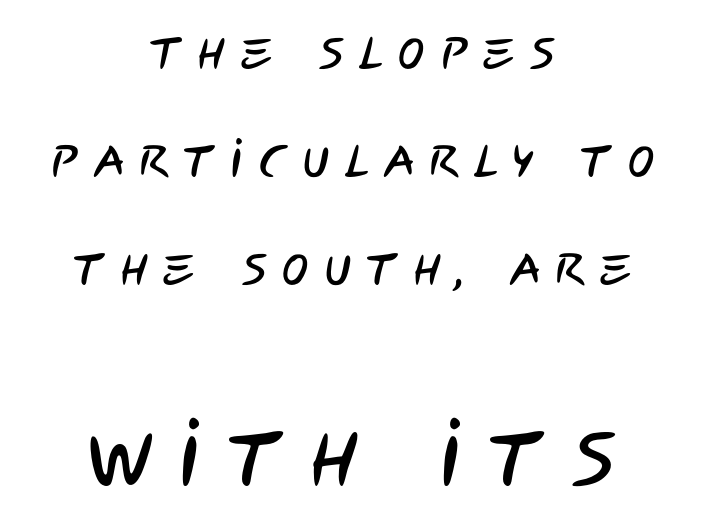
{"serif": "no", "width": "condensed", "stroke_contrast": "low", "x_height": "large", "monospaced": "no", "underline": "no", "align": "center", "line_spacing": "loose", "line_spacing_ratio": 2.45, "letter_spacing": "wide", "letter_spacing_em": 0.36, "larger_block": "second", "size_ratio": 1.75, "glyph_px": 77}
